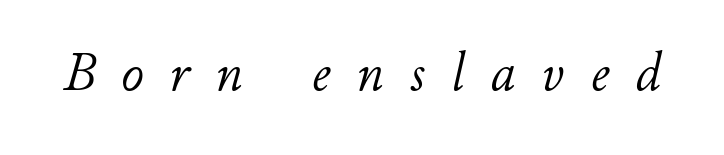
{"italic": "yes", "lean": "right", "slant_degrees": 11, "bold": "no", "weight": "light", "width": "normal", "stroke_contrast": "low", "x_height": "small", "monospaced": "no", "underline": "no", "letter_spacing": "wide", "letter_spacing_em": 0.48, "glyph_px": 55}
